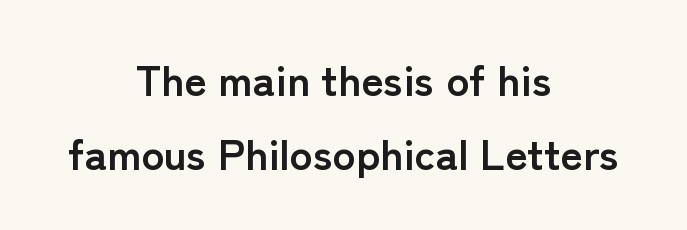
{"serif": "no", "italic": "no", "bold": "yes", "weight": "semibold", "width": "normal", "stroke_contrast": "low", "x_height": "medium", "monospaced": "no", "underline": "no", "align": "center", "line_spacing_ratio": 1.73, "letter_spacing": "normal", "letter_spacing_em": 0.0, "glyph_px": 43}
